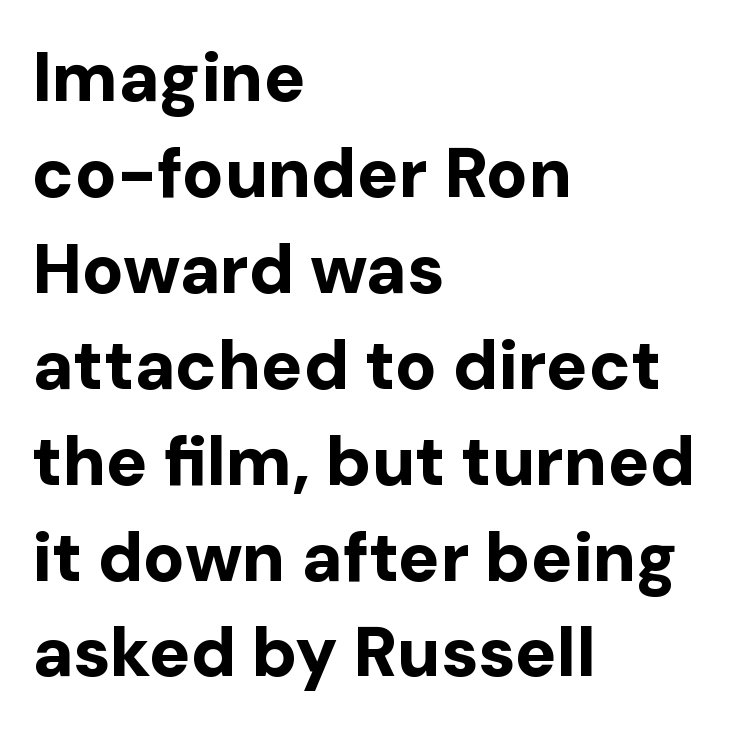
Q: Is the text bold? A: Yes.
Q: Is the text italic (slanted)? A: No, it is upright.
Q: Is the typeface a serif or a sans-serif typeface? A: Sans-serif.
Q: Is the text underlined? A: No.
Q: How is the paragraph aligned? A: Left-aligned.
Q: Is the spacing between letters normal or unusually wide? A: Normal.
Q: Is the spacing between lines tight, normal or loose? A: Normal.
Q: Width (condensed, normal, or wide)? A: Normal.
Q: Stroke contrast? A: Low.
Q: x-height? A: Medium.
Q: Monospaced? A: No.
